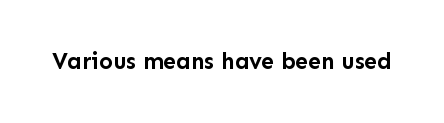
{"italic": "no", "bold": "yes", "underline": "no", "letter_spacing": "normal", "letter_spacing_em": 0.0, "glyph_px": 23}
